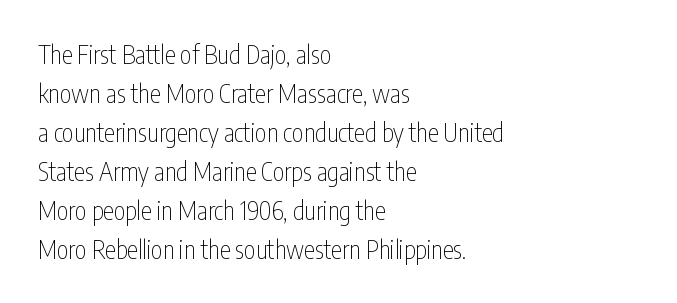
{"italic": "no", "bold": "no", "underline": "no", "align": "left", "line_spacing": "normal", "line_spacing_ratio": 1.56, "letter_spacing": "normal", "letter_spacing_em": 0.0, "glyph_px": 25}
